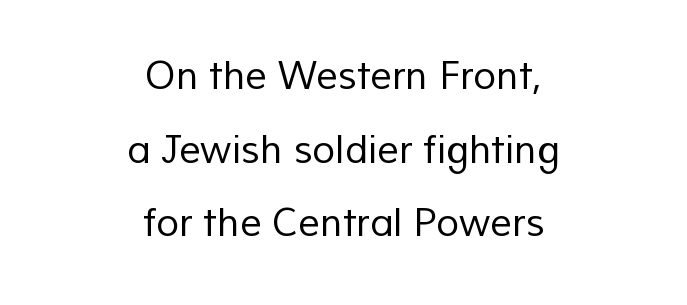
The image shows 38 px regular-weight sans-serif type; set centered, loose line spacing (1.94x), normal letter spacing, not underlined; low stroke contrast and a medium x-height.
